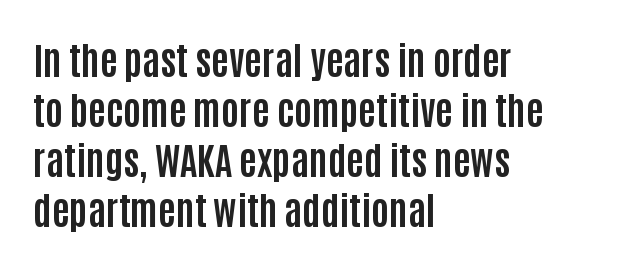
The image shows 38 px bold, condensed sans-serif type, upright; set left-aligned, normal line spacing (1.32x), normal letter spacing, not underlined; low stroke contrast and a large x-height.
